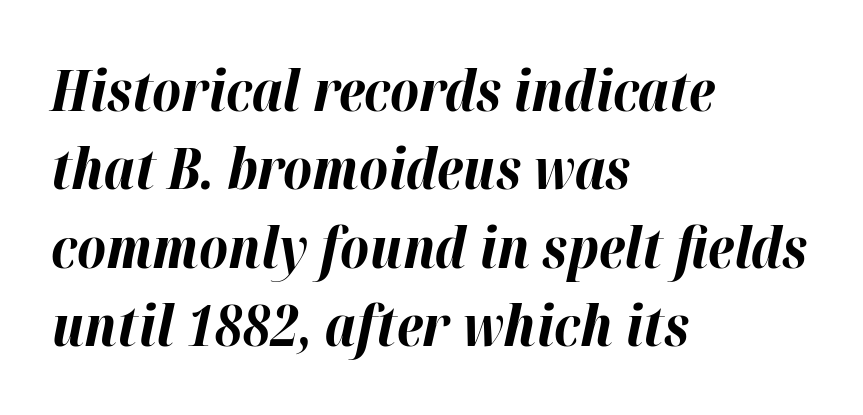
The image shows 56 px bold type, italic (leaning right); set left-aligned, normal line spacing (1.4x), normal letter spacing, not underlined; high stroke contrast and a medium x-height.
